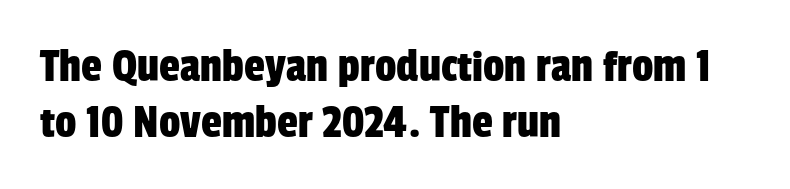
The image shows 47 px condensed sans-serif type; set left-aligned, line spacing 1.19x, normal letter spacing, not underlined; low stroke contrast and a medium x-height.
